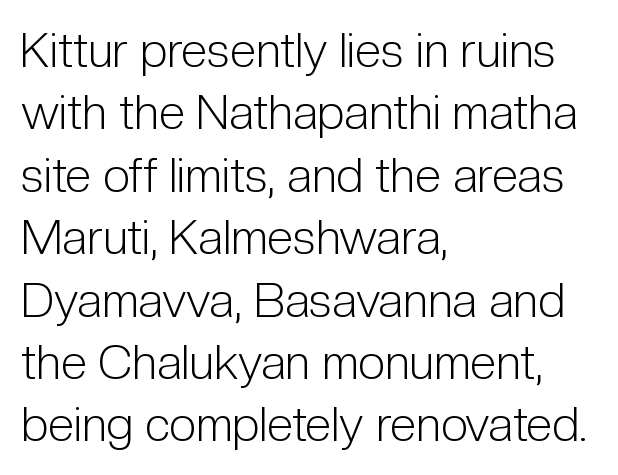
The image shows 48 px light, condensed sans-serif type, upright; set left-aligned, normal line spacing (1.3x), normal letter spacing, not underlined; low stroke contrast and a medium x-height.
